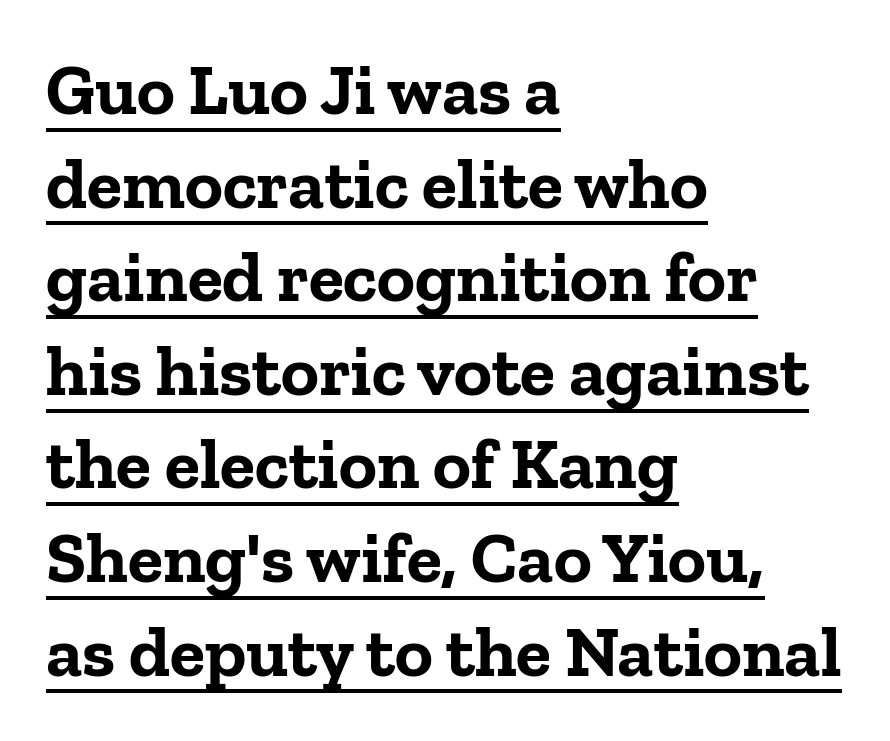
{"serif": "yes", "italic": "no", "bold": "yes", "weight": "bold", "width": "normal", "stroke_contrast": "low", "x_height": "medium", "monospaced": "no", "underline": "yes", "align": "left", "line_spacing": "normal", "line_spacing_ratio": 1.3, "letter_spacing": "normal", "letter_spacing_em": 0.0, "glyph_px": 72}
